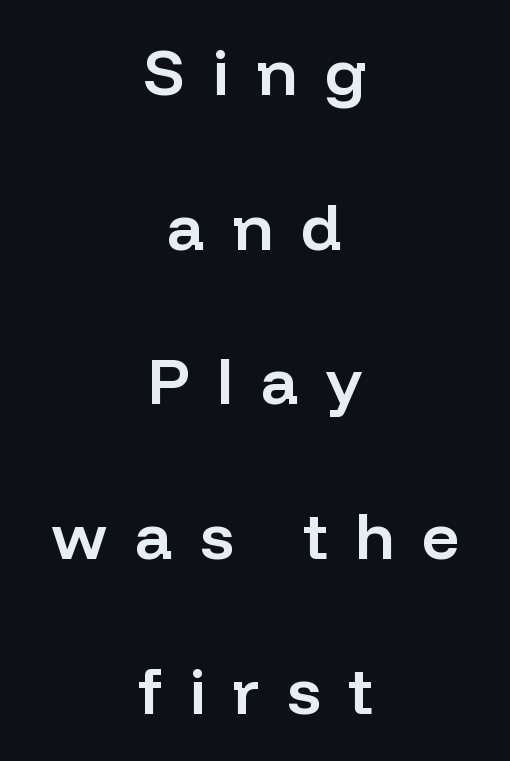
Ascenders rise straight up at ninety degrees. This block would shrink considerably if given ordinary leading; it's expanded now. Only glyphs here, with clear space below each row. The letters are semibold — heavier than regular but short of a full bold. The letters advance in unequal steps, a hallmark of proportional type.
